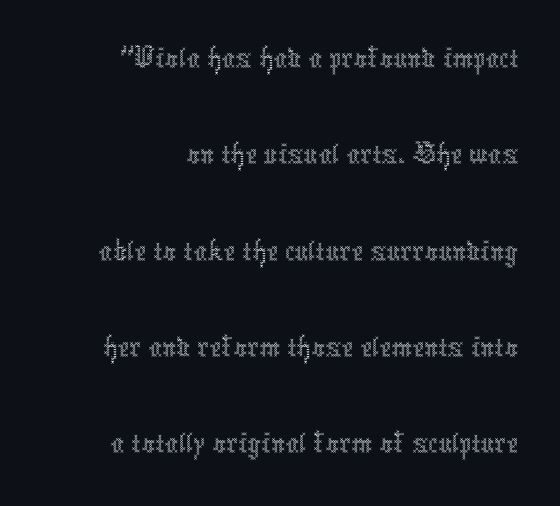
Does the leading feel generous? No, just average. Compared with a flush-left layout, this one pins lines to the opposite, right side. The characters are drawn with everyday or finer stroke widths. Default kerning and tracking; the words read as compact shapes. Do the characters align in a grid? No, the font is proportional.
